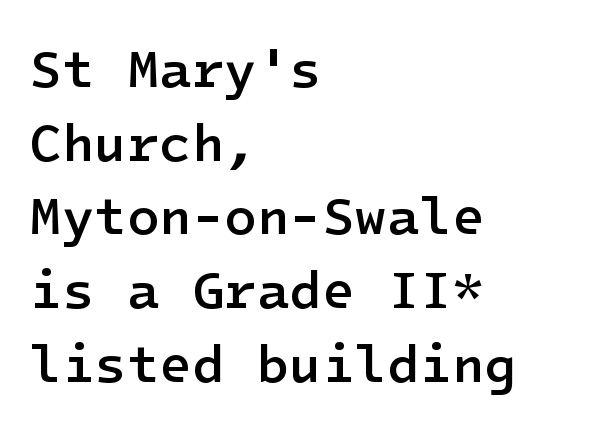
The image shows 53 px semibold sans-serif type, upright; set left-aligned, normal line spacing (1.39x), normal letter spacing, not underlined; low stroke contrast and a medium x-height.
